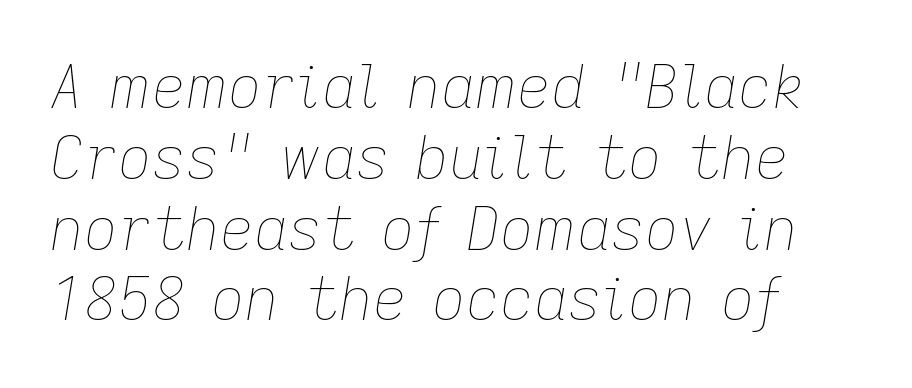
Q: Is the text bold? A: No.
Q: Is the text italic (slanted)? A: Yes, it leans right by about 9 degrees.
Q: Is the text underlined? A: No.
Q: How is the paragraph aligned? A: Left-aligned.
Q: Is the spacing between letters normal or unusually wide? A: Normal.
Q: Width (condensed, normal, or wide)? A: Normal.
Q: Stroke contrast? A: Low.
Q: x-height? A: Medium.
Q: Monospaced? A: No.
